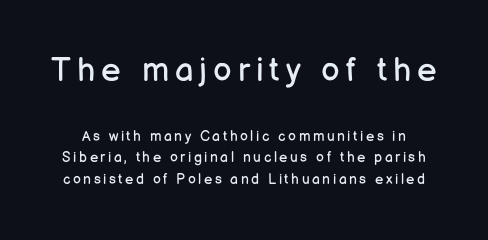
The image shows 33 px regular-weight sans-serif type, upright; set normal line spacing (1.53x), not underlined; the first (top) block is 2.36x larger; low stroke contrast and a medium x-height.
